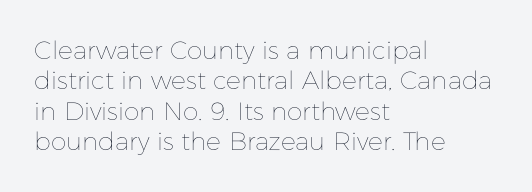
{"italic": "no", "bold": "no", "underline": "no", "align": "left", "line_spacing_ratio": 1.22, "letter_spacing": "normal", "letter_spacing_em": 0.0, "glyph_px": 25}
